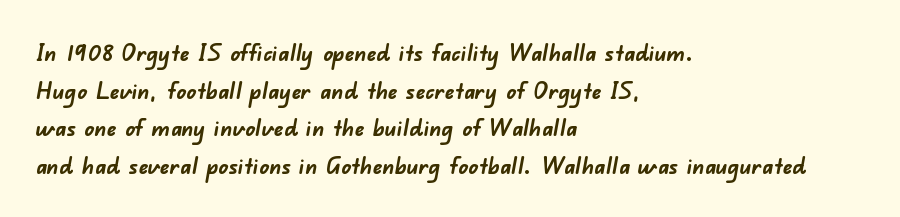
Q: Is the text bold? A: Yes.
Q: Is the text underlined? A: No.
Q: How is the paragraph aligned? A: Left-aligned.
Q: Is the spacing between letters normal or unusually wide? A: Normal.
Q: Is the spacing between lines tight, normal or loose? A: Normal.
